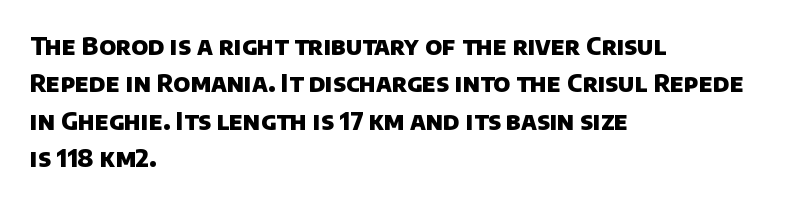
{"bold": "yes", "underline": "no", "align": "left", "line_spacing": "normal", "line_spacing_ratio": 1.56, "letter_spacing": "normal", "letter_spacing_em": 0.0, "glyph_px": 24}
